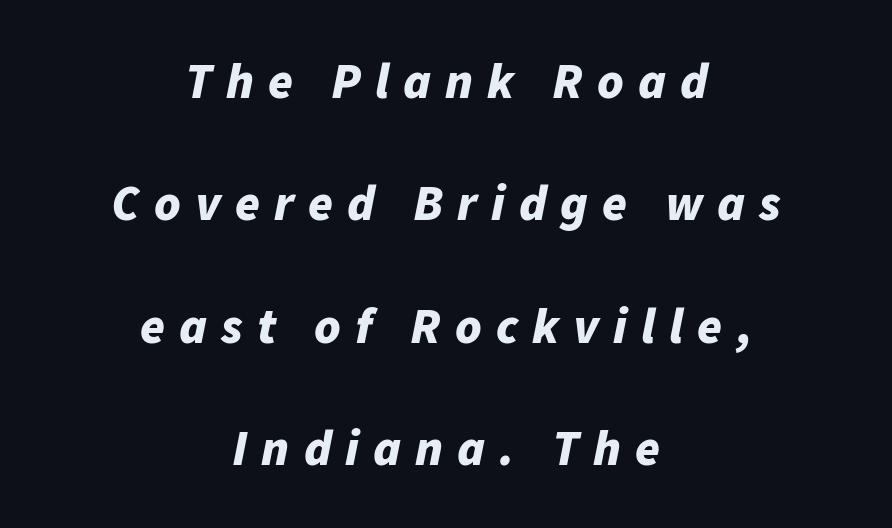
The axis of the letterforms is tilted away from vertical. Visually the block forms a symmetrical silhouette, jagged on both flanks. This rendering features lettering with no underline. Caption: bold face, heavy strokes.
